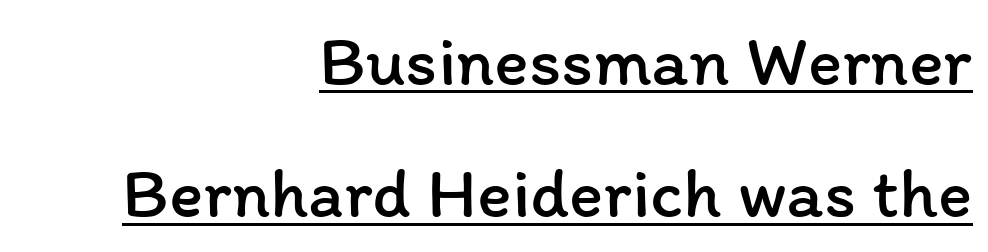
What stands out about the letter spacing? Nothing — it is the standard amount. A typesetter would call this proportional, since set widths differ per character. Characters remain perfectly vertical along every line. Has an underline been added? It has. Layout note: lines flush right.
